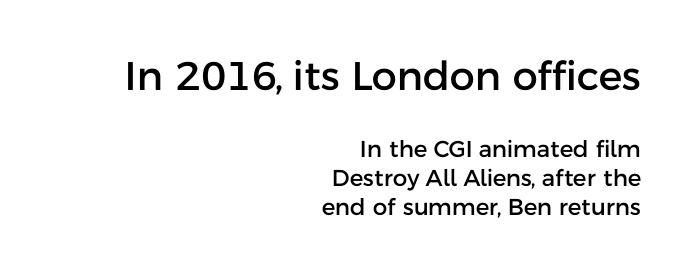
{"serif": "no", "italic": "no", "width": "normal", "stroke_contrast": "low", "x_height": "medium", "monospaced": "no", "underline": "no", "align": "right", "line_spacing": "normal", "line_spacing_ratio": 1.27, "letter_spacing": "normal", "letter_spacing_em": 0.0, "larger_block": "first", "size_ratio": 1.74, "glyph_px": 40}
